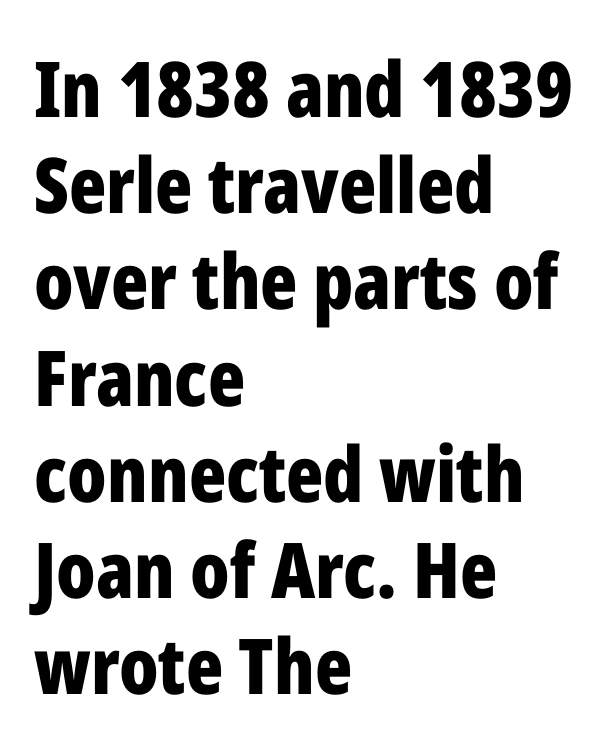
Typesetter's note: full bold, strokes at maximum text heaviness. This rendering features lettering with no underline. Does extra space separate the letters? No, they use regular spacing. The letters carry no serifs — their stems end cleanly without finishing strokes. Quick note: not italic, upright.
